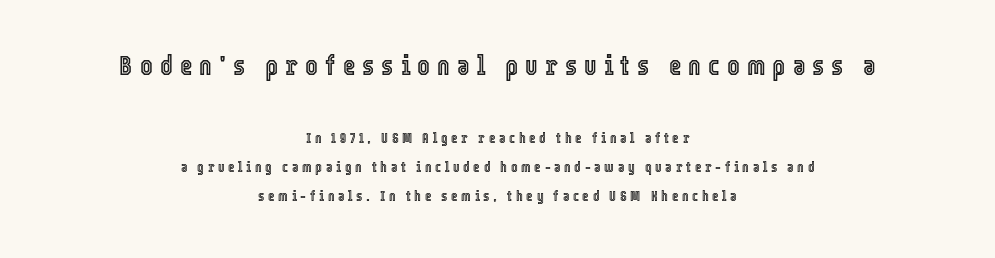
Q: Is the text italic (slanted)? A: No, it is upright.
Q: Is the text underlined? A: No.
Q: How is the paragraph aligned? A: Centered.
Q: Is the spacing between letters normal or unusually wide? A: Unusually wide.
Q: Is the spacing between lines tight, normal or loose? A: Loose.
Q: Which block of text is set in a larger size, the first (top) or the second (bottom)? A: The first (top) one.
